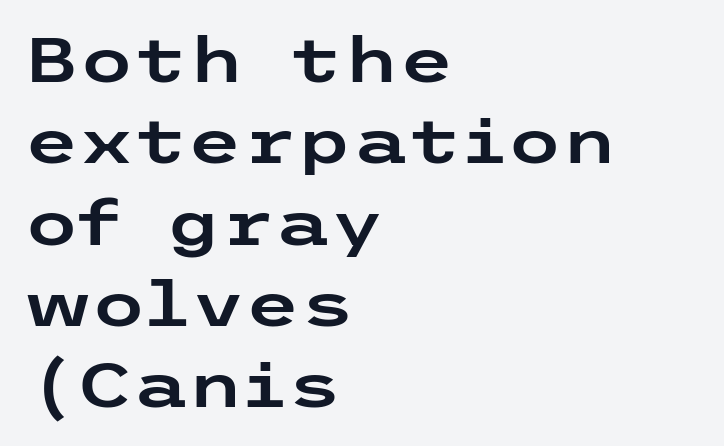
Q: Is the text italic (slanted)? A: No, it is upright.
Q: Is the typeface a serif or a sans-serif typeface? A: Sans-serif.
Q: Is the text underlined? A: No.
Q: How is the paragraph aligned? A: Left-aligned.
Q: Is the spacing between letters normal or unusually wide? A: Normal.
Q: Is the spacing between lines tight, normal or loose? A: Normal.
Q: Width (condensed, normal, or wide)? A: Wide.
Q: Stroke contrast? A: Low.
Q: x-height? A: Medium.
